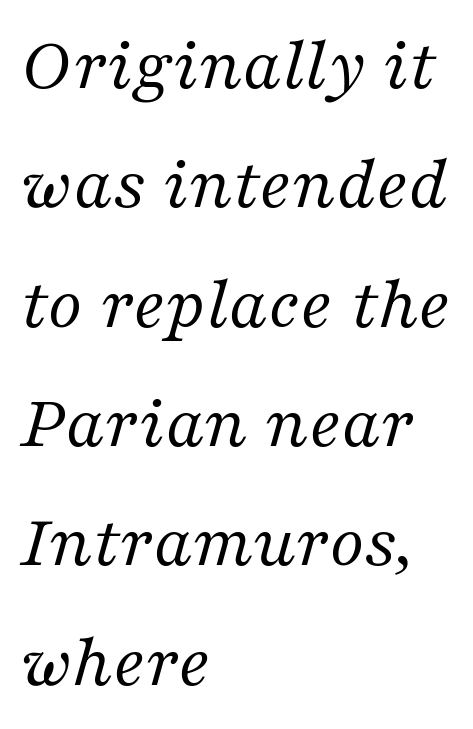
The image shows 76 px regular-weight serif type, italic (leaning right); set left-aligned, normal line spacing (1.57x), normal letter spacing, not underlined; medium stroke contrast and a medium x-height.
